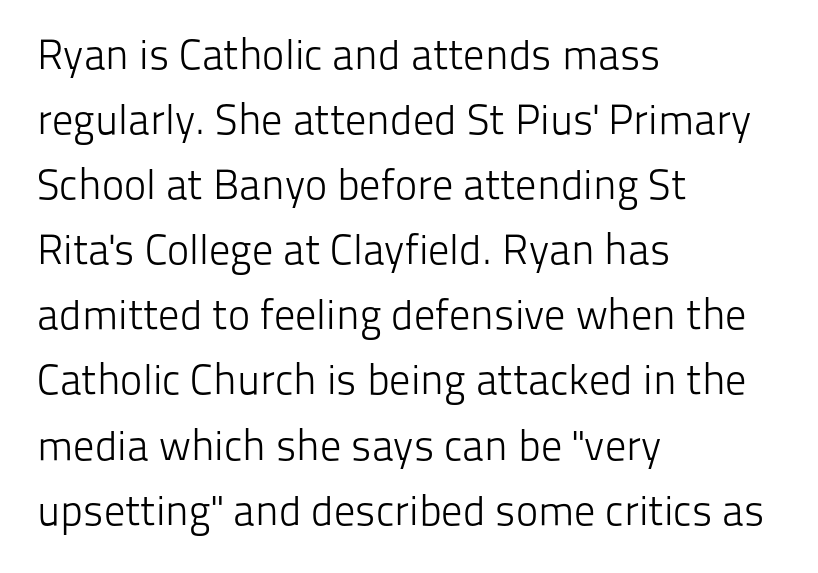
Q: Is the text bold? A: No.
Q: Is the text italic (slanted)? A: No, it is upright.
Q: Is the typeface a serif or a sans-serif typeface? A: Sans-serif.
Q: Is the text underlined? A: No.
Q: How is the paragraph aligned? A: Left-aligned.
Q: Is the spacing between letters normal or unusually wide? A: Normal.
Q: Is the spacing between lines tight, normal or loose? A: Normal.
Q: Width (condensed, normal, or wide)? A: Normal.
Q: Stroke contrast? A: Low.
Q: x-height? A: Medium.
Q: Monospaced? A: No.
